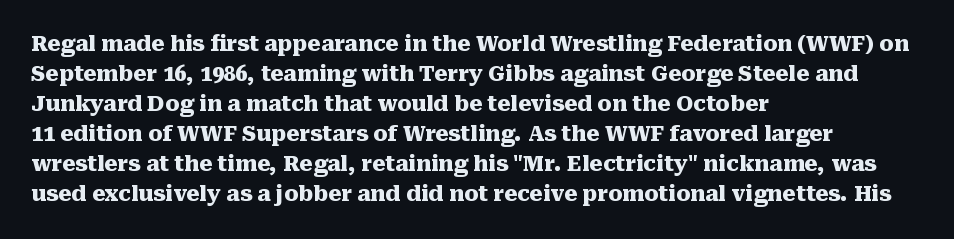
{"italic": "no", "bold": "yes", "underline": "no", "align": "left", "line_spacing": "normal", "line_spacing_ratio": 1.43, "letter_spacing": "normal", "letter_spacing_em": 0.0, "glyph_px": 21}
